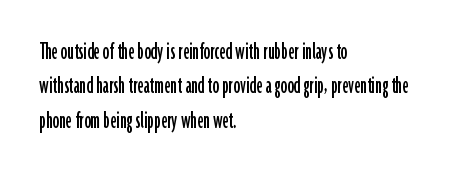
The image shows 26 px text type, upright; set left-aligned, normal line spacing (1.32x), normal letter spacing, not underlined.
